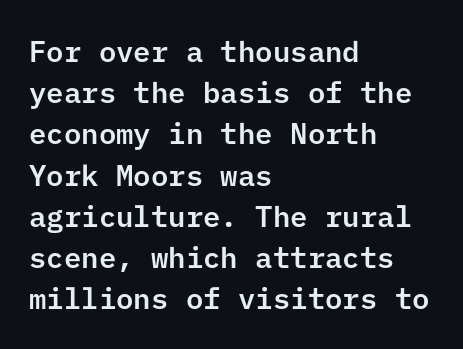
The image shows 29 px sans-serif type, upright; set left-aligned, normal line spacing (1.42x), normal letter spacing, not underlined; low stroke contrast and a medium x-height.
